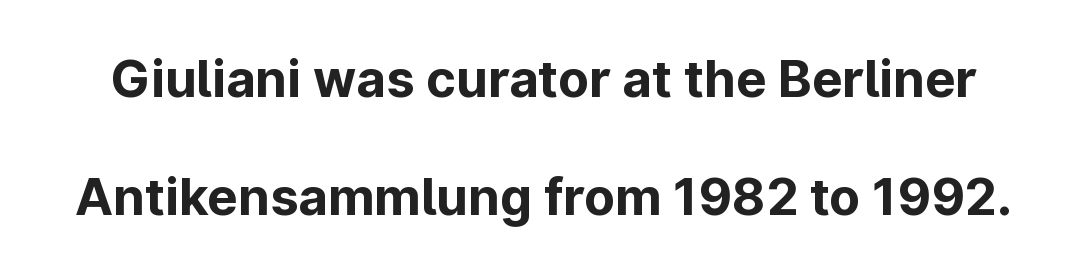
This sample uses an upright cut, with every glyph sitting square on the baseline. A great deal of white space separates one row of letters from the next. Does the type have serifs? No, each stem ends abruptly. This sample uses plain, unmodified letter spacing. The rendering uses natural spacing where letterforms have individual widths. Check the space under the baseline: it is left empty.
